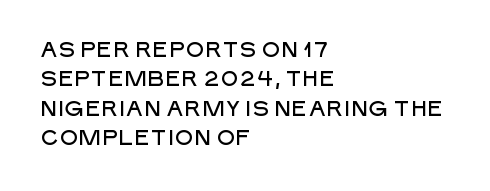
Q: Is the text italic (slanted)? A: No, it is upright.
Q: Is the text underlined? A: No.
Q: How is the paragraph aligned? A: Left-aligned.
Q: Is the spacing between letters normal or unusually wide? A: Normal.
Q: Is the spacing between lines tight, normal or loose? A: Normal.
